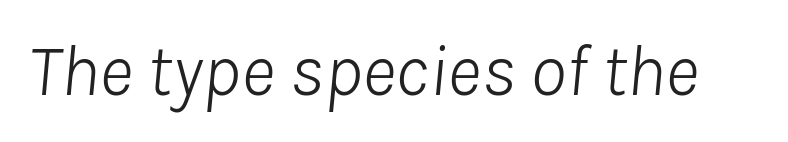
{"italic": "yes", "lean": "right", "slant_degrees": 8, "bold": "no", "weight": "light", "width": "normal", "stroke_contrast": "low", "x_height": "medium", "monospaced": "no", "underline": "no", "letter_spacing": "normal", "letter_spacing_em": 0.0, "glyph_px": 73}
